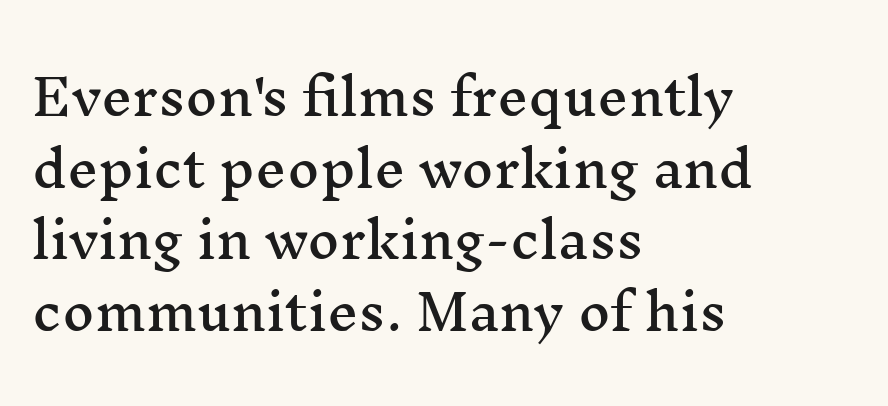
The image shows 49 px wide serif type, upright; set left-aligned, normal line spacing (1.46x), normal letter spacing, not underlined; medium stroke contrast and a medium x-height.
